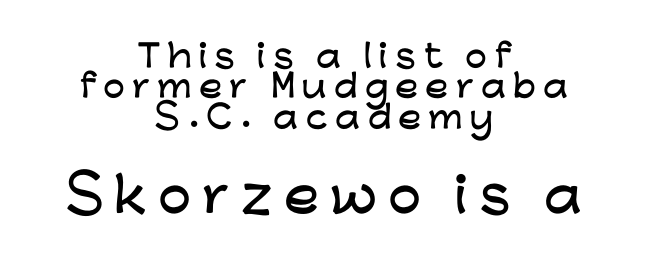
Q: Is the text italic (slanted)? A: No, it is upright.
Q: Is the typeface a serif or a sans-serif typeface? A: Sans-serif.
Q: Is the text underlined? A: No.
Q: How is the paragraph aligned? A: Centered.
Q: Is the spacing between letters normal or unusually wide? A: Unusually wide.
Q: Is the spacing between lines tight, normal or loose? A: Tight.
Q: Which block of text is set in a larger size, the first (top) or the second (bottom)? A: The second (bottom) one.
Q: Width (condensed, normal, or wide)? A: Wide.
Q: Stroke contrast? A: Low.
Q: x-height? A: Medium.
Q: Monospaced? A: No.
